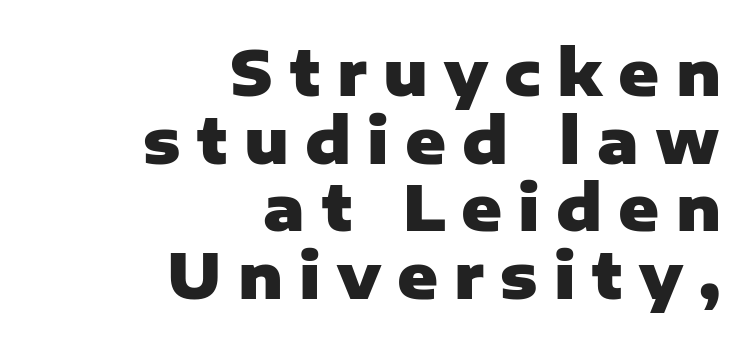
Q: Is the text bold? A: Yes.
Q: Is the text italic (slanted)? A: No, it is upright.
Q: Is the typeface a serif or a sans-serif typeface? A: Sans-serif.
Q: Is the text underlined? A: No.
Q: How is the paragraph aligned? A: Right-aligned.
Q: Is the spacing between letters normal or unusually wide? A: Unusually wide.
Q: Is the spacing between lines tight, normal or loose? A: Tight.
Q: Width (condensed, normal, or wide)? A: Normal.
Q: Stroke contrast? A: Low.
Q: x-height? A: Medium.
Q: Monospaced? A: No.
